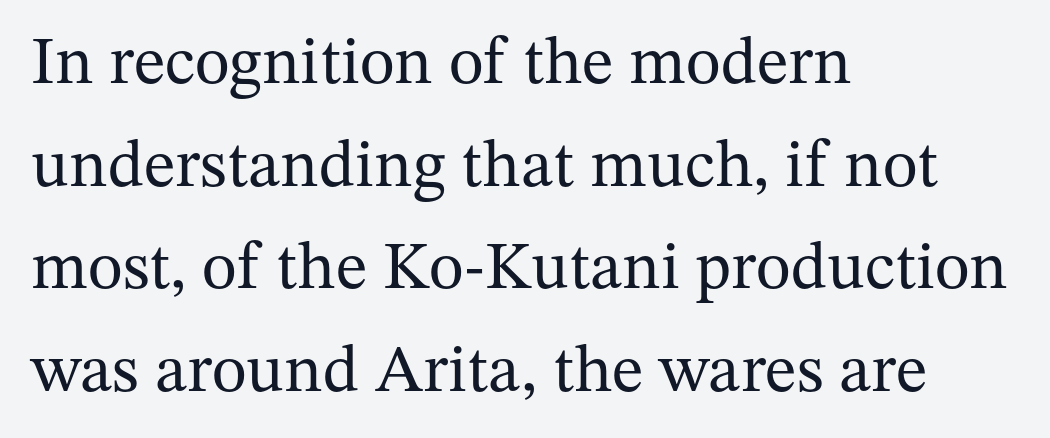
Think standard paragraph weight, or any step lighter than that. Rule under the text: the space is simply empty. Small tapered or slab feet sit at the stroke ends, so this counts as serif. What's the leading like? Ordinary, nothing unusual.
